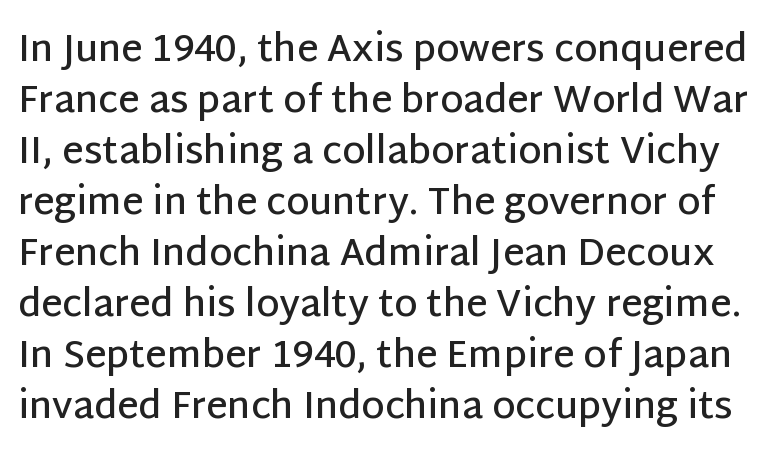
{"serif": "no", "italic": "no", "bold": "semi", "weight": "semibold", "width": "normal", "stroke_contrast": "low", "x_height": "large", "monospaced": "no", "underline": "no", "line_spacing": "normal", "line_spacing_ratio": 1.38, "letter_spacing": "normal", "letter_spacing_em": 0.0, "glyph_px": 37}
